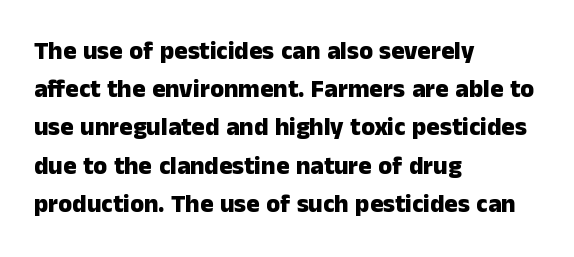
The image shows 25 px bold type, upright; set left-aligned, normal line spacing (1.53x), normal letter spacing, not underlined.
